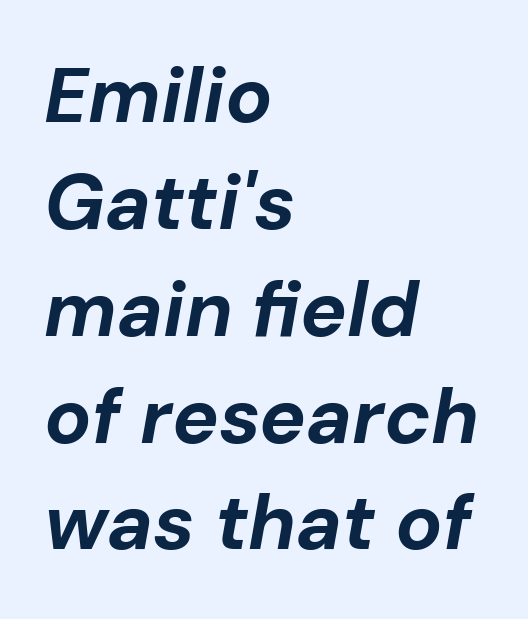
{"italic": "yes", "lean": "right", "slant_degrees": 10, "bold": "yes", "weight": "bold", "width": "normal", "stroke_contrast": "low", "x_height": "medium", "monospaced": "no", "underline": "no", "align": "left", "line_spacing": "normal", "line_spacing_ratio": 1.37, "letter_spacing": "normal", "letter_spacing_em": 0.0, "glyph_px": 78}
